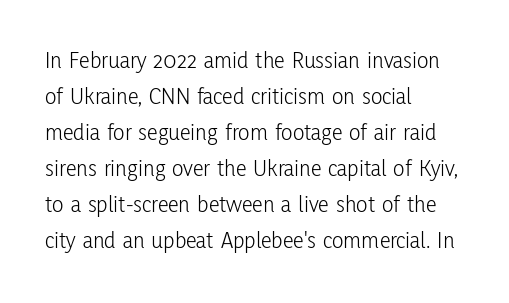
The image shows 24 px text type, upright; set left-aligned, normal line spacing (1.5x), normal letter spacing, not underlined.
